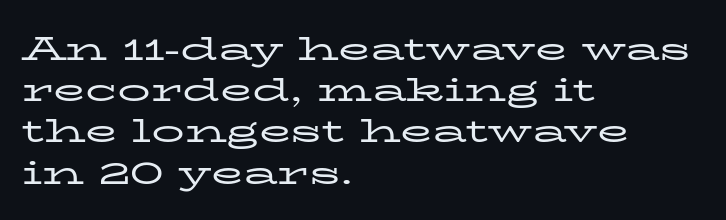
The image shows 33 px regular-weight, wide serif type, upright; set left-aligned, normal line spacing (1.25x), normal letter spacing, not underlined; low stroke contrast and a medium x-height.
